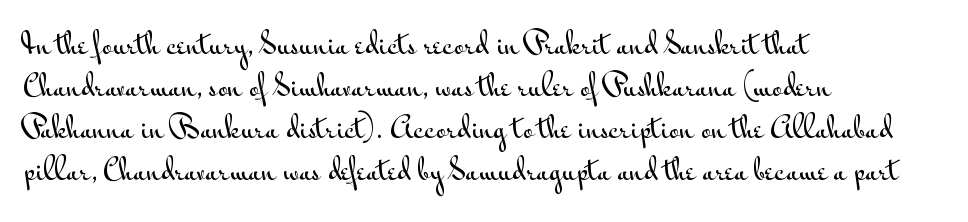
Vertically, the passage feels balanced, rows spaced as you'd expect. Does the copy run flush right? No — it runs flush left. The letters carry no serifs — their stems end cleanly without finishing strokes. The space beneath each line is pristine and unruled. The rendering uses natural spacing where letterforms have individual widths.
